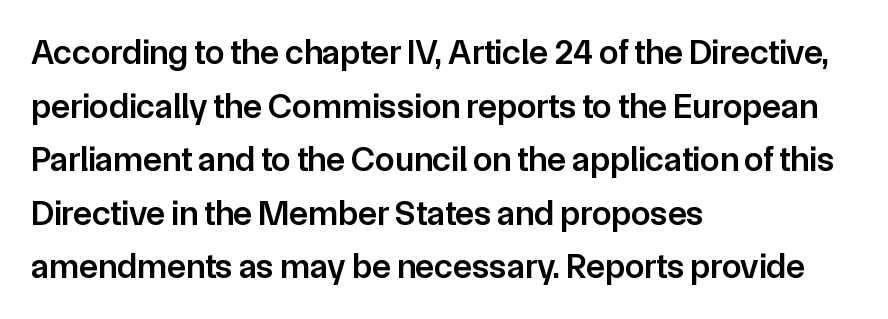
{"serif": "no", "italic": "no", "bold": "semi", "weight": "semibold", "width": "normal", "stroke_contrast": "low", "x_height": "medium", "monospaced": "no", "underline": "no", "align": "left", "line_spacing": "normal", "line_spacing_ratio": 1.53, "letter_spacing": "normal", "letter_spacing_em": 0.0, "glyph_px": 35}
